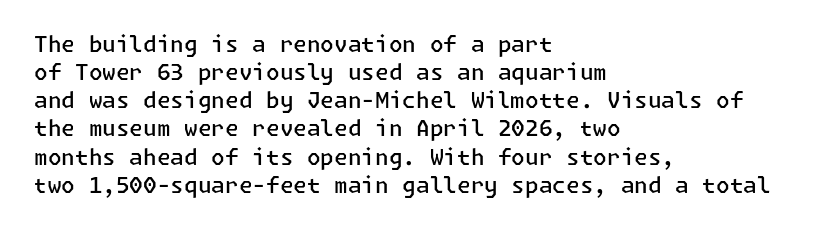
Q: Is the text bold? A: Semi-bold.
Q: Is the text italic (slanted)? A: No, it is upright.
Q: Is the text underlined? A: No.
Q: How is the paragraph aligned? A: Left-aligned.
Q: Is the spacing between letters normal or unusually wide? A: Normal.
Q: Is the spacing between lines tight, normal or loose? A: Normal.
